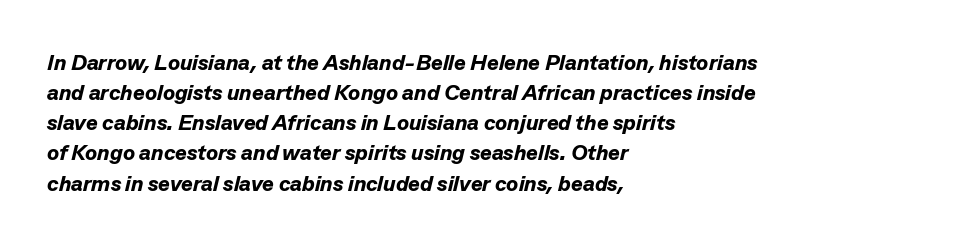
Q: Is the text bold? A: Yes.
Q: Is the text italic (slanted)? A: Yes, it leans right by about 13 degrees.
Q: Is the text underlined? A: No.
Q: How is the paragraph aligned? A: Left-aligned.
Q: Is the spacing between letters normal or unusually wide? A: Normal.
Q: Is the spacing between lines tight, normal or loose? A: Normal.
